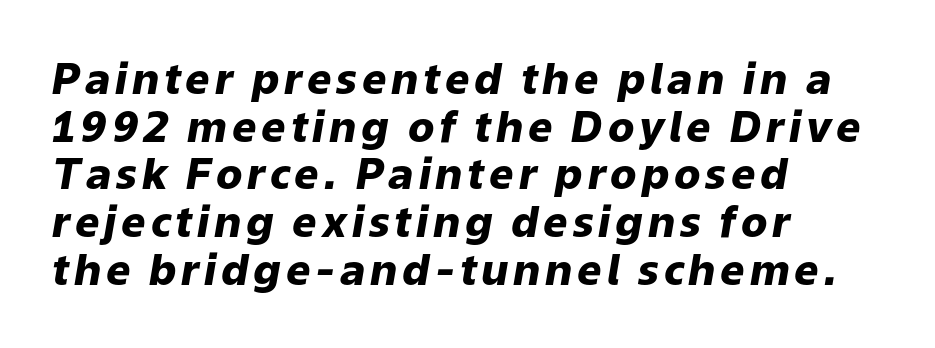
The image shows 43 px heavy type, italic (leaning right); set left-aligned, tight line spacing (1.11x), not underlined; low stroke contrast and a medium x-height.
